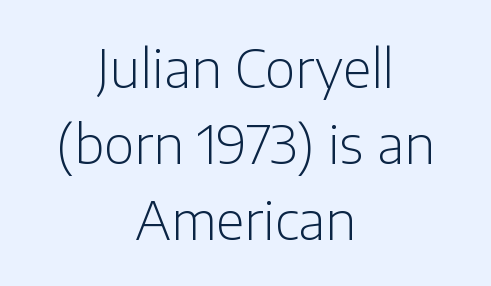
{"serif": "no", "italic": "no", "bold": "no", "weight": "light", "width": "normal", "stroke_contrast": "low", "x_height": "medium", "monospaced": "no", "underline": "no", "align": "center", "line_spacing": "normal", "line_spacing_ratio": 1.46, "letter_spacing": "normal", "letter_spacing_em": 0.0, "glyph_px": 52}
